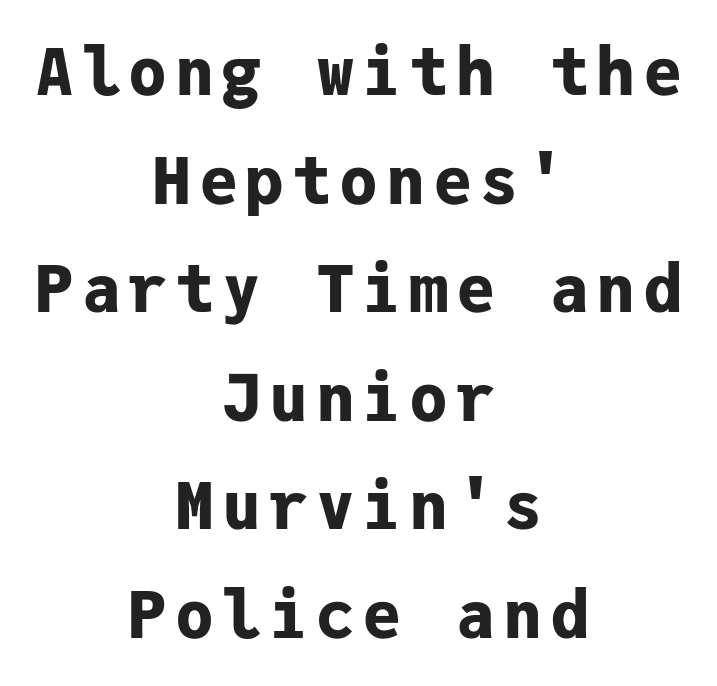
Baseline-to-baseline distance is the conventional proportion of letter height. Italic? Not at all — the glyphs are vertical. Weight check: bold — yes, fully. Do the characters align in a grid? Yes, the font is monospaced. Layout note: lines centered.
